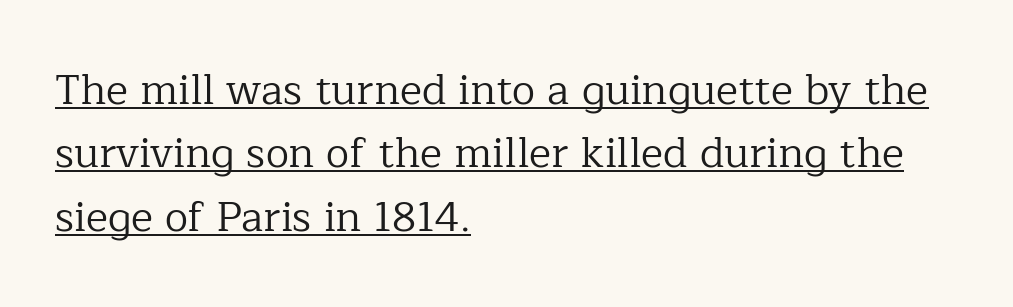
Each line starts at the same left margin while the right side varies. Are there feet on the stems? There are — it's a serif. Do the characters align in a grid? No, the font is proportional. Spacing between characters is what you'd get straight out of the box. The space between consecutive lines is moderate.
